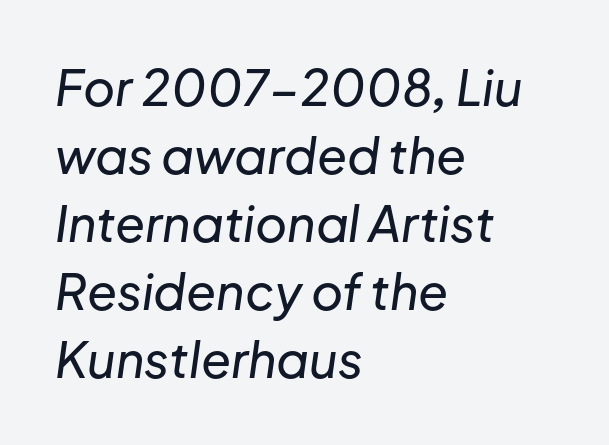
A clean baseline with only descenders dipping below it. Slant detected: the letters are inclined. Regular leading. Notice how the passage keeps a crisp vertical edge on the left only. The tracking reads as untouched default to a designer's eye.
